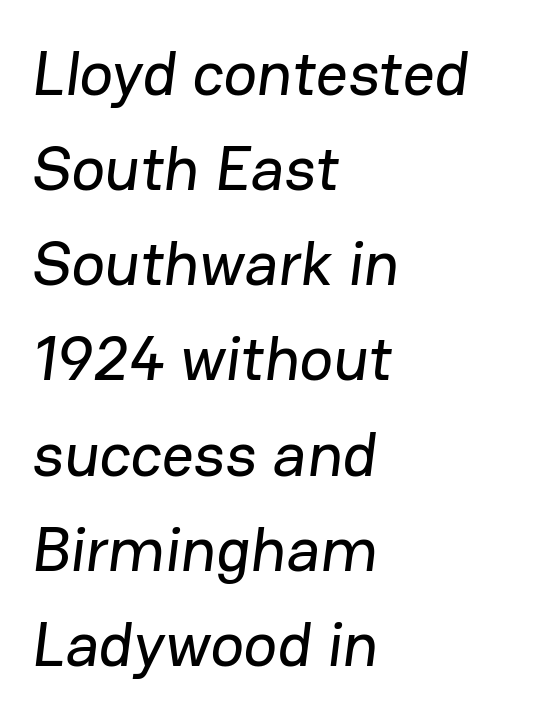
Q: Is the typeface a serif or a sans-serif typeface? A: Sans-serif.
Q: Is the text underlined? A: No.
Q: How is the paragraph aligned? A: Left-aligned.
Q: Is the spacing between letters normal or unusually wide? A: Normal.
Q: Is the spacing between lines tight, normal or loose? A: Normal.
Q: Width (condensed, normal, or wide)? A: Normal.
Q: Stroke contrast? A: Low.
Q: x-height? A: Medium.
Q: Monospaced? A: No.
